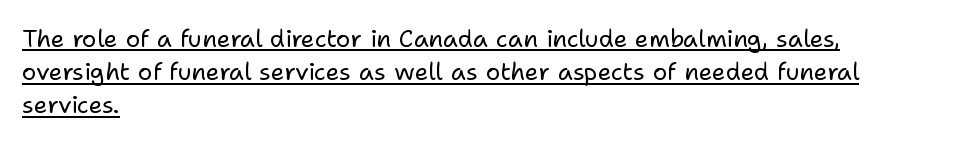
{"italic": "no", "bold": "no", "underline": "yes", "align": "left", "line_spacing": "normal", "line_spacing_ratio": 1.38, "letter_spacing": "normal", "letter_spacing_em": 0.0, "glyph_px": 24}
